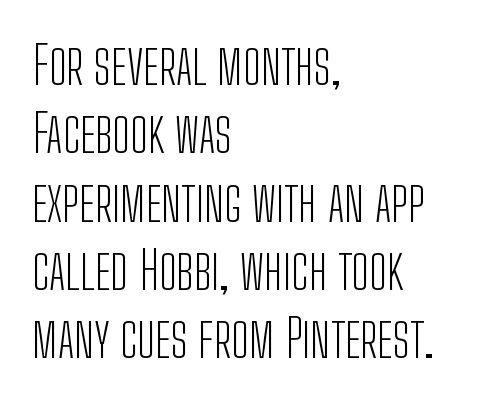
The image shows 53 px light, condensed sans-serif type, upright; set left-aligned, normal line spacing (1.29x), normal letter spacing, not underlined; low stroke contrast and a medium x-height.
